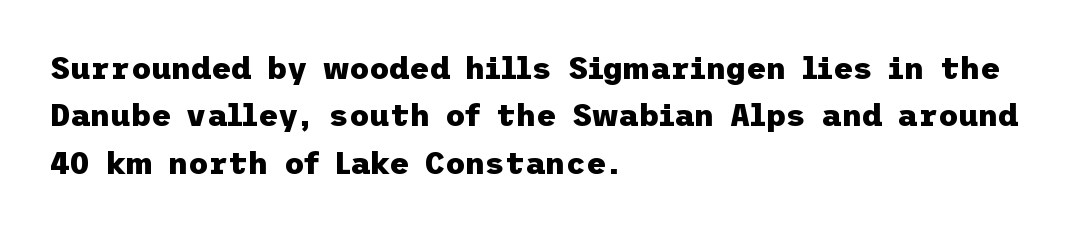
Q: Is the text bold? A: Yes.
Q: Is the text italic (slanted)? A: No, it is upright.
Q: Is the typeface a serif or a sans-serif typeface? A: Sans-serif.
Q: Is the text underlined? A: No.
Q: How is the paragraph aligned? A: Left-aligned.
Q: Is the spacing between letters normal or unusually wide? A: Normal.
Q: Is the spacing between lines tight, normal or loose? A: Normal.
Q: Width (condensed, normal, or wide)? A: Normal.
Q: Stroke contrast? A: Low.
Q: x-height? A: Medium.
